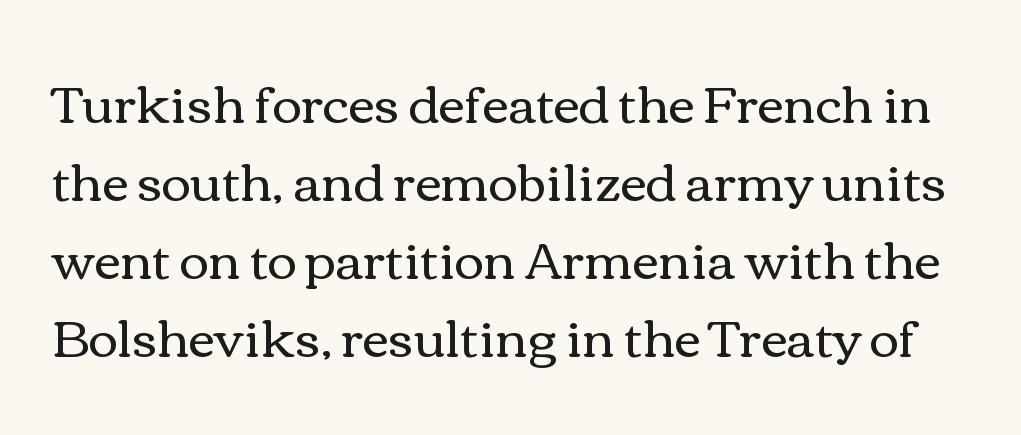
{"italic": "no", "bold": "no", "weight": "regular", "width": "wide", "stroke_contrast": "medium", "x_height": "medium", "monospaced": "no", "underline": "no", "line_spacing": "normal", "line_spacing_ratio": 1.53, "letter_spacing": "normal", "letter_spacing_em": 0.0, "glyph_px": 51}
